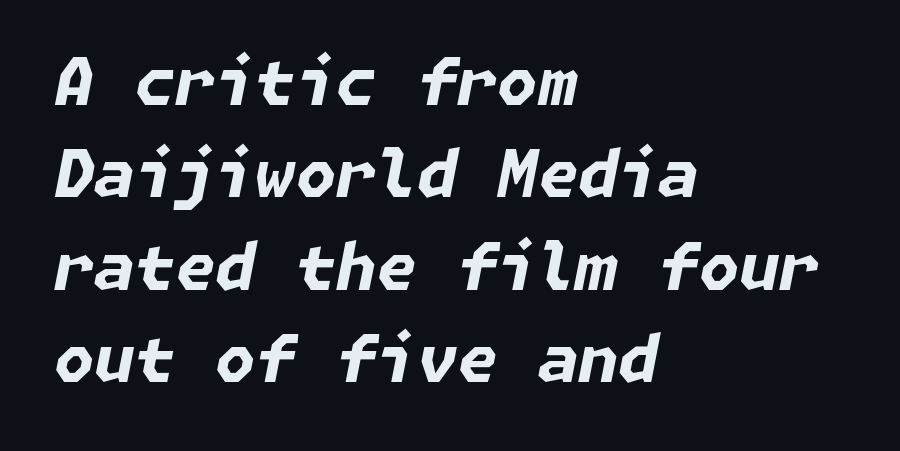
The image shows 65 px bold type, italic (leaning right); set left-aligned, normal line spacing (1.42x), normal letter spacing, not underlined; low stroke contrast and a medium x-height.
